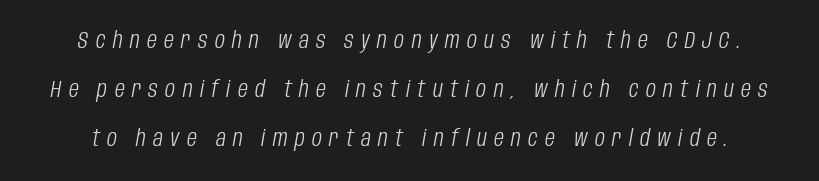
{"italic": "yes", "lean": "right", "slant_degrees": 10, "bold": "no", "underline": "no", "line_spacing": "loose", "line_spacing_ratio": 2.13, "letter_spacing": "wide", "letter_spacing_em": 0.32, "glyph_px": 23}
